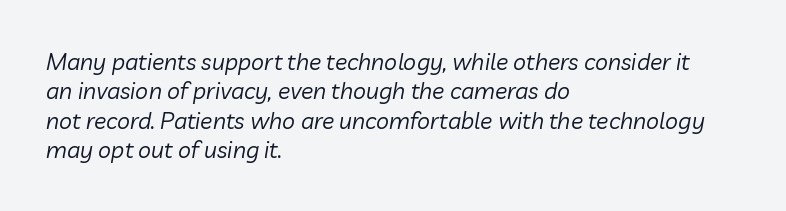
Q: Is the text bold? A: No.
Q: Is the text italic (slanted)? A: Yes, it leans right by about 10 degrees.
Q: Is the text underlined? A: No.
Q: How is the paragraph aligned? A: Left-aligned.
Q: Is the spacing between letters normal or unusually wide? A: Normal.
Q: Is the spacing between lines tight, normal or loose? A: Normal.
